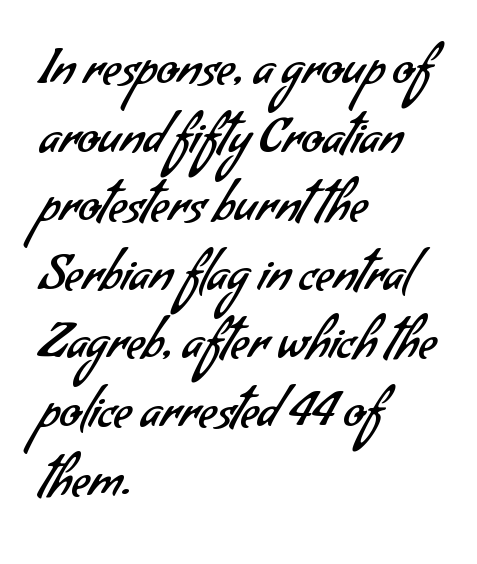
Only glyphs here, with clear space below each row. If you drew a ruler down the left edge, every line would touch it. Summary of vertical rhythm: regular, with standard interline spacing. Weight class: somewhere from thin through regular.
